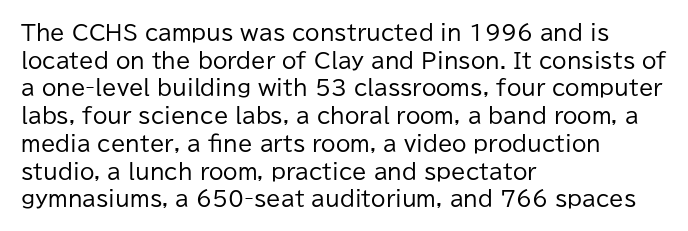
{"italic": "no", "bold": "no", "underline": "no", "align": "left", "line_spacing": "normal", "line_spacing_ratio": 1.32, "letter_spacing": "normal", "letter_spacing_em": 0.0, "glyph_px": 21}
